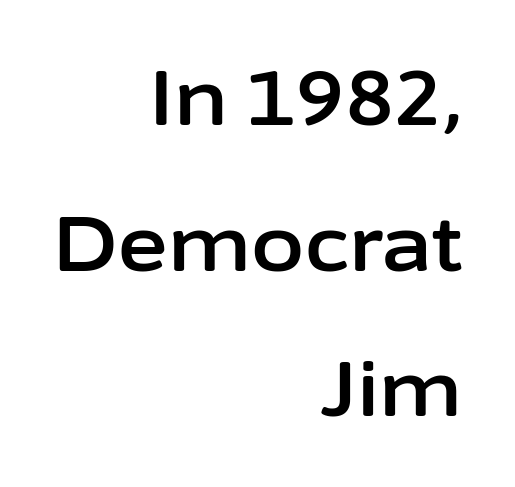
Q: Is the text italic (slanted)? A: No, it is upright.
Q: Is the typeface a serif or a sans-serif typeface? A: Sans-serif.
Q: Is the text underlined? A: No.
Q: How is the paragraph aligned? A: Right-aligned.
Q: Is the spacing between letters normal or unusually wide? A: Normal.
Q: Width (condensed, normal, or wide)? A: Normal.
Q: Stroke contrast? A: Low.
Q: x-height? A: Medium.
Q: Monospaced? A: No.
